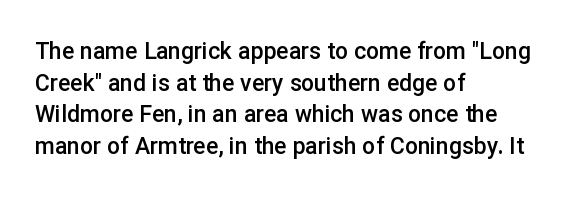
{"italic": "no", "bold": "semi", "underline": "no", "align": "left", "line_spacing": "normal", "line_spacing_ratio": 1.37, "letter_spacing": "normal", "letter_spacing_em": 0.0, "glyph_px": 23}
